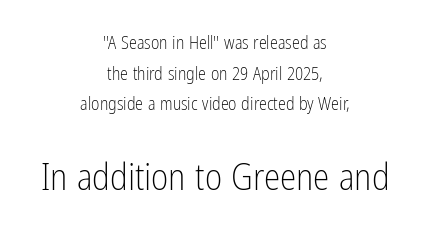
{"serif": "no", "italic": "no", "bold": "no", "weight": "light", "width": "condensed", "stroke_contrast": "low", "x_height": "medium", "monospaced": "no", "underline": "no", "align": "center", "line_spacing": "normal", "line_spacing_ratio": 1.7, "letter_spacing": "normal", "letter_spacing_em": 0.0, "larger_block": "second", "size_ratio": 2.06, "glyph_px": 37}
